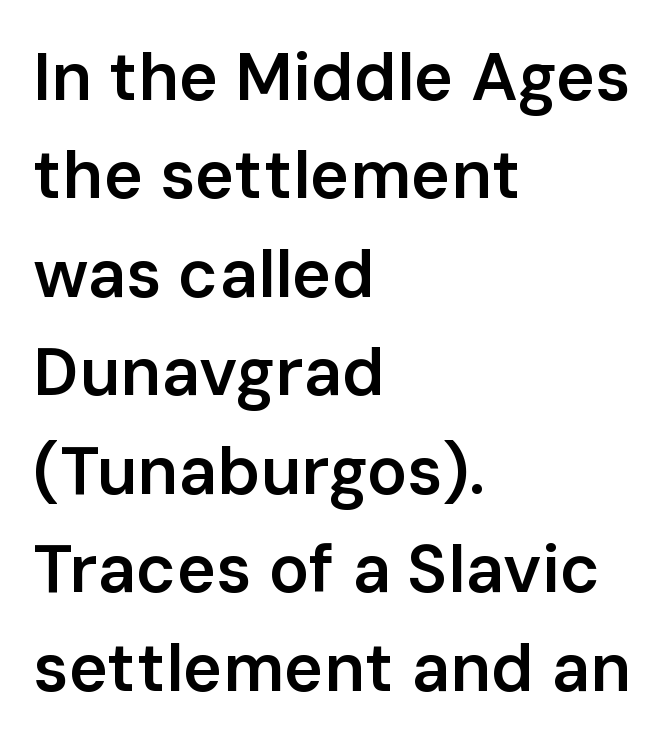
The image shows 67 px semibold sans-serif type, upright; set left-aligned, normal line spacing (1.47x), normal letter spacing, not underlined; low stroke contrast and a medium x-height.
